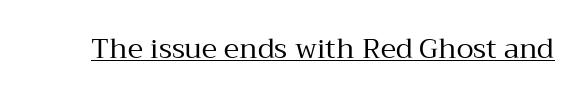
The image shows 28 px regular-weight serif type, upright; set normal letter spacing, underlined; medium stroke contrast and a medium x-height.
